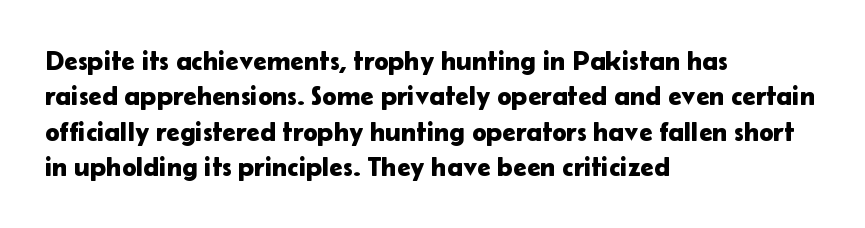
The image shows 27 px text type, upright; set left-aligned, normal line spacing (1.31x), normal letter spacing, not underlined.
